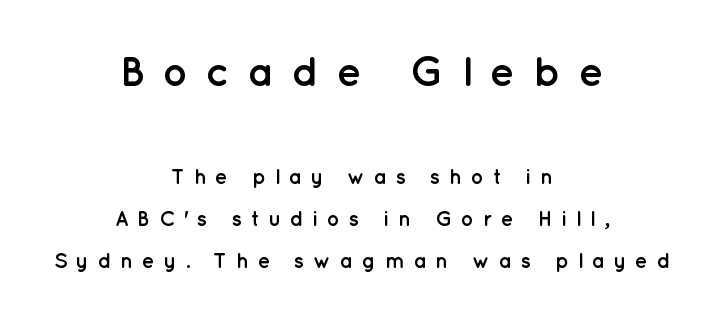
This layout puts the oversized block above and the modest block below. It's the straight-up-and-down kind of type. The tracking reads as deliberately expanded to a designer's eye. The paragraph shown floats in the horizontal middle. Does the type have serifs? No, each stem ends abruptly.
